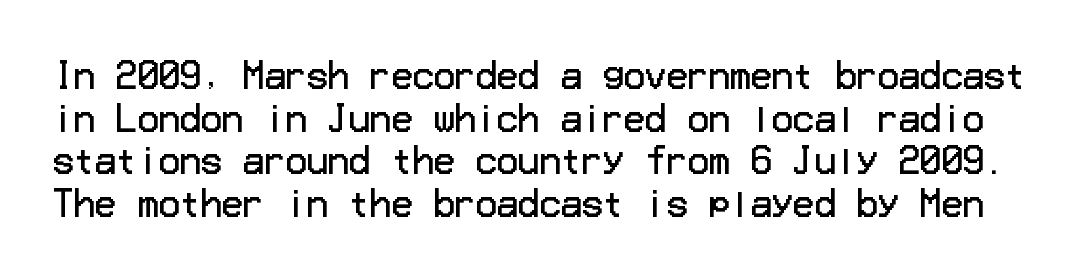
Q: Is the text bold? A: No.
Q: Is the text italic (slanted)? A: No, it is upright.
Q: Is the typeface a serif or a sans-serif typeface? A: Sans-serif.
Q: Is the text underlined? A: No.
Q: Is the spacing between letters normal or unusually wide? A: Normal.
Q: Width (condensed, normal, or wide)? A: Normal.
Q: Stroke contrast? A: Low.
Q: x-height? A: Medium.
